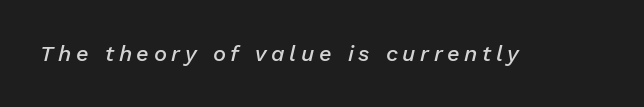
The image shows 22 px text type, italic (leaning right); set unusually wide letter spacing (+0.21 em), not underlined.
